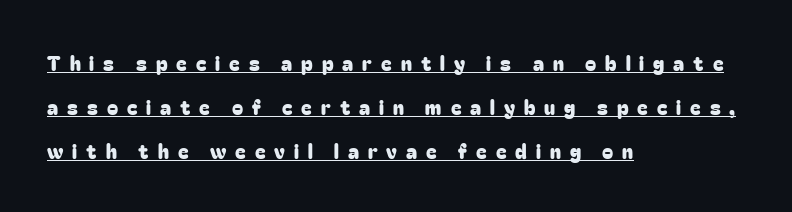
This sample carries an underscore along the baseline area. This rendering uses left alignment, leaving the right contour irregular. These lines have a slow, spaced-out rhythm from letter to letter. Does the lettering tilt? It doesn't — this is upright.
